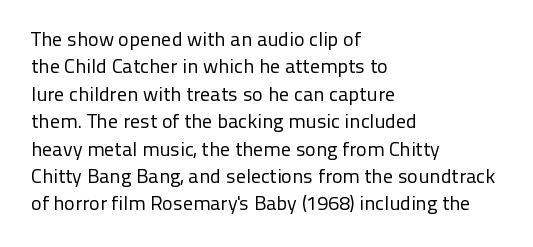
Caption: standard tracking, unaltered. Alignment: flush left. Line spacing here is normal. Weight: not bold — regular or lighter.
